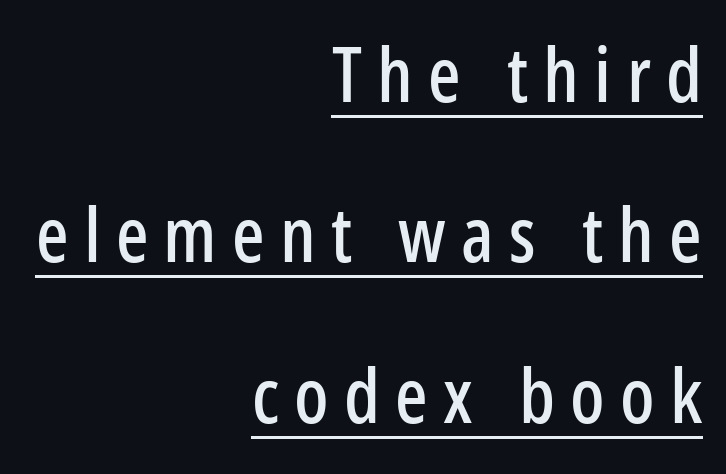
{"serif": "no", "italic": "no", "width": "condensed", "stroke_contrast": "low", "x_height": "medium", "monospaced": "no", "underline": "yes", "align": "right", "line_spacing": "loose", "line_spacing_ratio": 2.11, "letter_spacing": "wide", "letter_spacing_em": 0.2, "glyph_px": 76}
